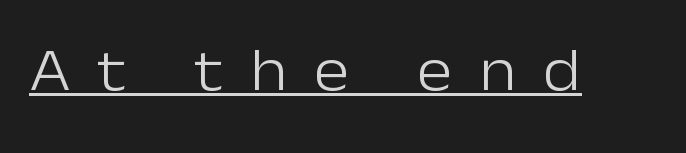
The image shows 61 px light sans-serif type, upright; set unusually wide letter spacing (+0.44 em), underlined; low stroke contrast and a medium x-height.
